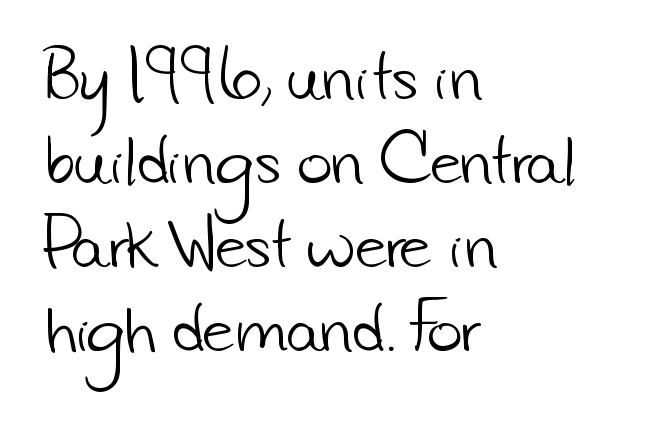
The image shows 60 px light sans-serif type; set left-aligned, normal line spacing (1.4x), normal letter spacing, not underlined; low stroke contrast and a small x-height.
